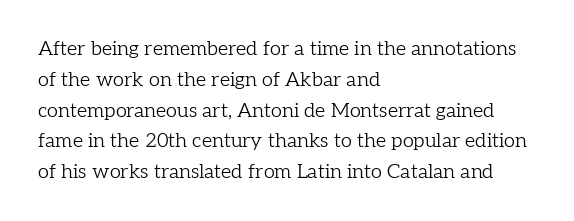
The image shows 20 px text type, upright; set left-aligned, normal line spacing (1.54x), normal letter spacing, not underlined.
